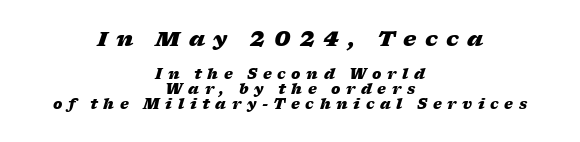
Does the bottom block carry the larger type? No, the top block does. Each glyph is drawn with heavy, bold strokes. The rendering positions every line midway between the sides. The horizontal fit of the characters is loose and conspicuously gappy. The passage shown stacks its lines with hardly any gap. Nobody drew a line under any word here.
